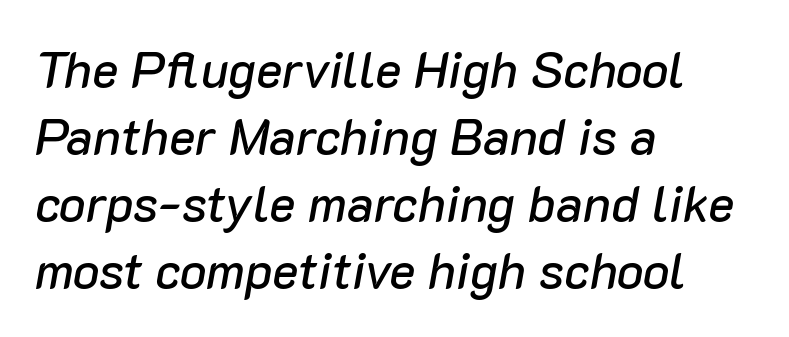
The image shows 50 px text type, italic (leaning right); set left-aligned, normal line spacing (1.34x), normal letter spacing, not underlined; low stroke contrast and a medium x-height.
